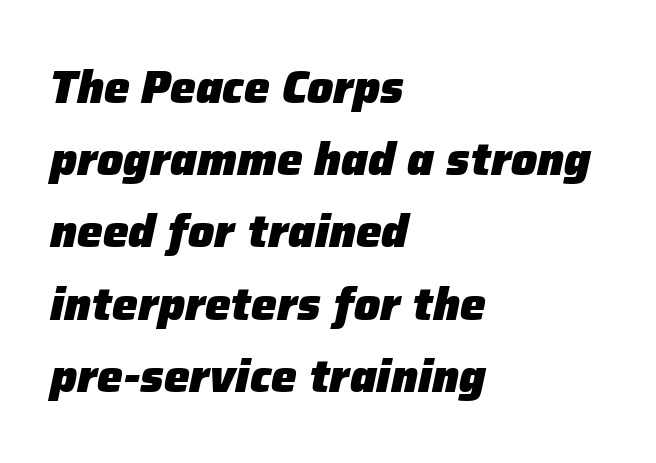
{"italic": "yes", "lean": "right", "slant_degrees": 12, "bold": "yes", "weight": "heavy", "width": "normal", "stroke_contrast": "low", "x_height": "medium", "monospaced": "no", "underline": "no", "align": "left", "line_spacing": "normal", "line_spacing_ratio": 1.57, "letter_spacing": "normal", "letter_spacing_em": 0.0, "glyph_px": 46}
